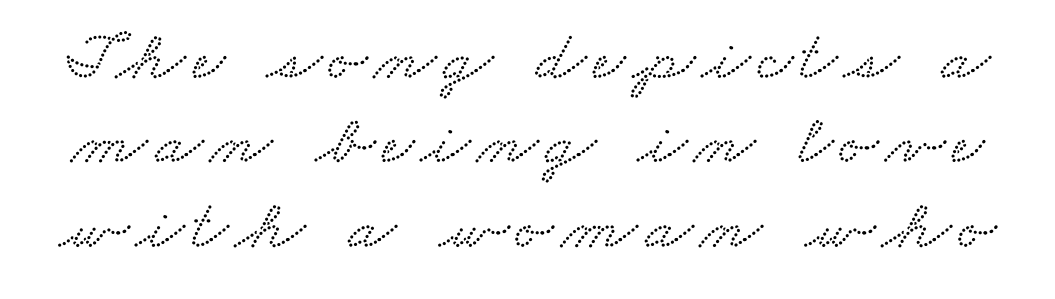
Glance below the letters and you will spot only blank space. Here the designer chose a conventional face with non-uniform glyph widths.
